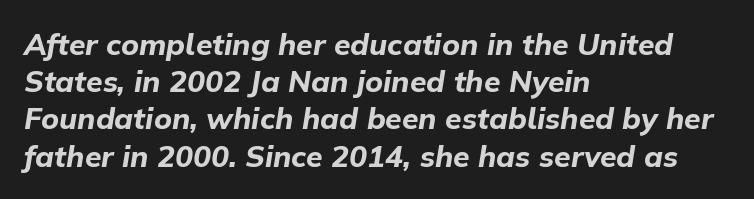
Q: Is the text bold? A: Yes.
Q: Is the text italic (slanted)? A: Yes, it leans right by about 9 degrees.
Q: Is the text underlined? A: No.
Q: How is the paragraph aligned? A: Left-aligned.
Q: Is the spacing between letters normal or unusually wide? A: Normal.
Q: Width (condensed, normal, or wide)? A: Normal.
Q: Stroke contrast? A: Low.
Q: x-height? A: Medium.
Q: Monospaced? A: No.
